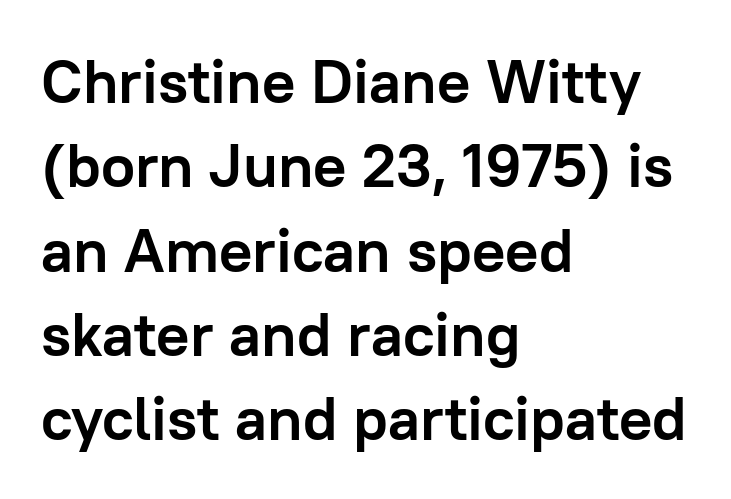
{"serif": "no", "italic": "no", "bold": "yes", "weight": "semibold", "width": "normal", "stroke_contrast": "low", "x_height": "medium", "monospaced": "no", "underline": "no", "align": "left", "line_spacing": "normal", "line_spacing_ratio": 1.36, "letter_spacing": "normal", "letter_spacing_em": 0.0, "glyph_px": 62}
